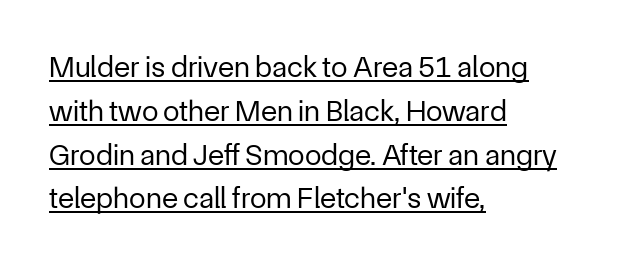
Varying glyph widths throughout — classic text-font behaviour. Regarding leading, the lines here are spaced in the standard way. Nothing sits at the stroke ends, so this counts as sans-serif. Weight: regular or lighter.
